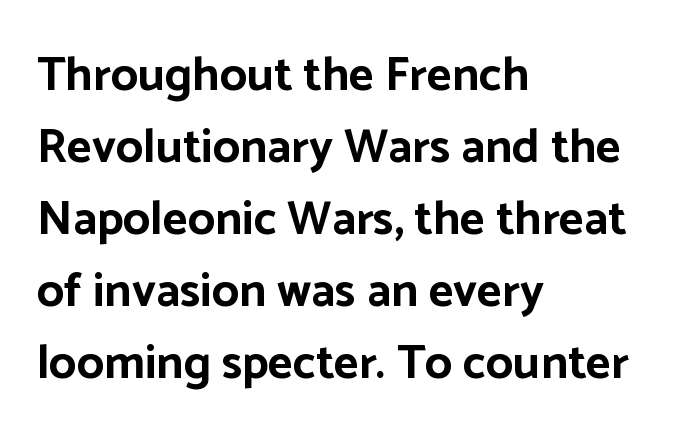
Q: Is the text bold? A: Yes.
Q: Is the text italic (slanted)? A: No, it is upright.
Q: Is the typeface a serif or a sans-serif typeface? A: Sans-serif.
Q: Is the text underlined? A: No.
Q: How is the paragraph aligned? A: Left-aligned.
Q: Is the spacing between letters normal or unusually wide? A: Normal.
Q: Is the spacing between lines tight, normal or loose? A: Normal.
Q: Width (condensed, normal, or wide)? A: Normal.
Q: Stroke contrast? A: Low.
Q: x-height? A: Medium.
Q: Monospaced? A: No.
